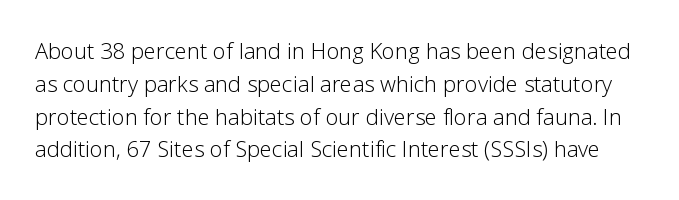
Q: Is the text bold? A: No.
Q: Is the text italic (slanted)? A: No, it is upright.
Q: Is the text underlined? A: No.
Q: Is the spacing between letters normal or unusually wide? A: Normal.
Q: Is the spacing between lines tight, normal or loose? A: Normal.
